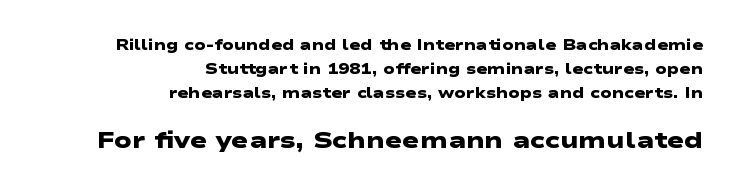
Q: Is the text bold? A: Yes.
Q: Is the text underlined? A: No.
Q: How is the paragraph aligned? A: Right-aligned.
Q: Is the spacing between letters normal or unusually wide? A: Normal.
Q: Is the spacing between lines tight, normal or loose? A: Normal.
Q: Which block of text is set in a larger size, the first (top) or the second (bottom)? A: The second (bottom) one.
